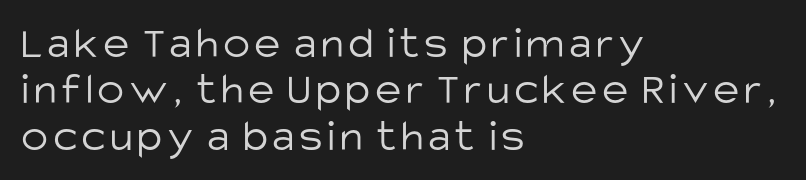
{"serif": "no", "italic": "no", "bold": "no", "weight": "light", "width": "normal", "stroke_contrast": "low", "x_height": "large", "monospaced": "no", "underline": "no", "align": "left", "line_spacing": "tight", "line_spacing_ratio": 1.03, "glyph_px": 45}
